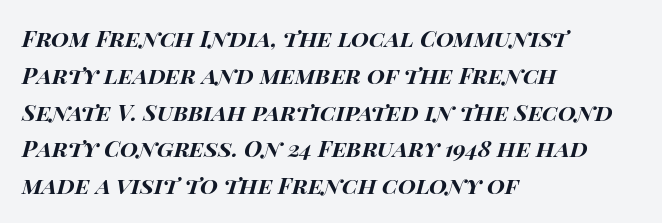
Q: Is the text bold? A: Yes.
Q: Is the text italic (slanted)? A: Yes, it leans right by about 15 degrees.
Q: Is the text underlined? A: No.
Q: How is the paragraph aligned? A: Left-aligned.
Q: Is the spacing between letters normal or unusually wide? A: Normal.
Q: Is the spacing between lines tight, normal or loose? A: Normal.
